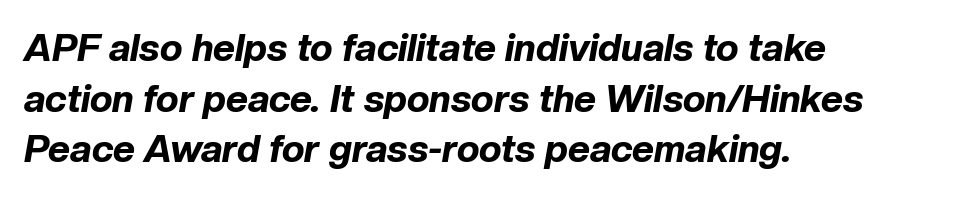
The image shows 38 px bold type, italic (leaning right); set left-aligned, normal line spacing (1.33x), normal letter spacing, not underlined; low stroke contrast and a medium x-height.
